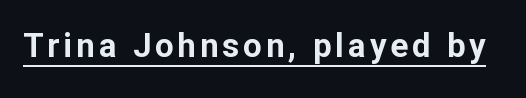
{"serif": "no", "italic": "no", "bold": "yes", "weight": "bold", "width": "normal", "stroke_contrast": "low", "x_height": "medium", "monospaced": "no", "underline": "yes", "glyph_px": 33}
